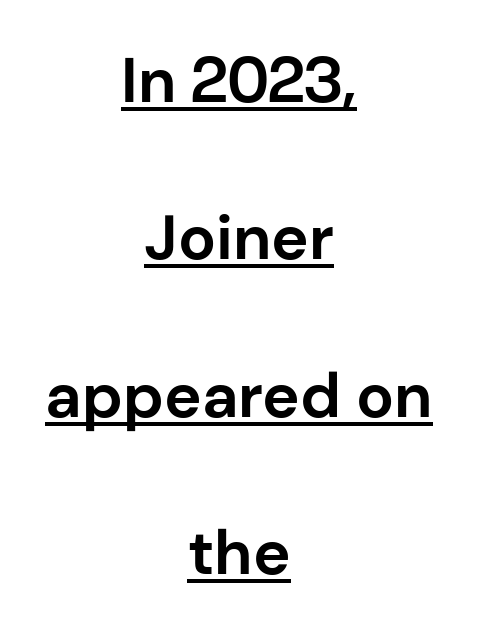
The image shows 63 px bold sans-serif type, upright; set centered, loose line spacing (2.5x), normal letter spacing, underlined; low stroke contrast and a medium x-height.
